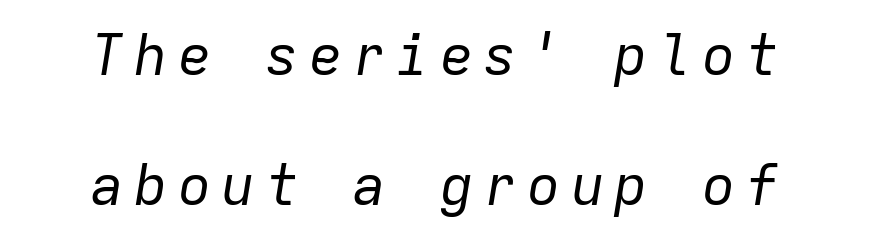
Stroke thickness stays within the range of a standard reading face or lighter. Nobody drew a line under any word here. The rendering positions every line midway between the sides. How would I describe the line gaps? Wide and relaxed.
